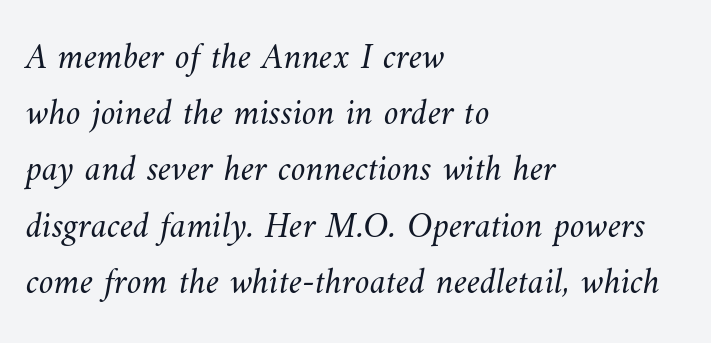
{"bold": "no", "weight": "light", "width": "normal", "stroke_contrast": "medium", "x_height": "small", "monospaced": "no", "underline": "no", "align": "left", "line_spacing": "normal", "line_spacing_ratio": 1.52, "letter_spacing": "normal", "letter_spacing_em": 0.0, "glyph_px": 37}
